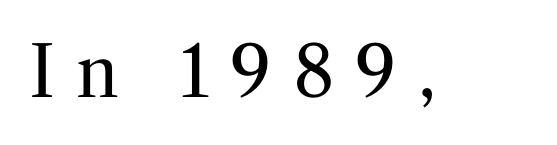
The image shows 70 px regular-weight serif type, upright; set unusually wide letter spacing (+0.3 em), not underlined; medium stroke contrast and a medium x-height.
